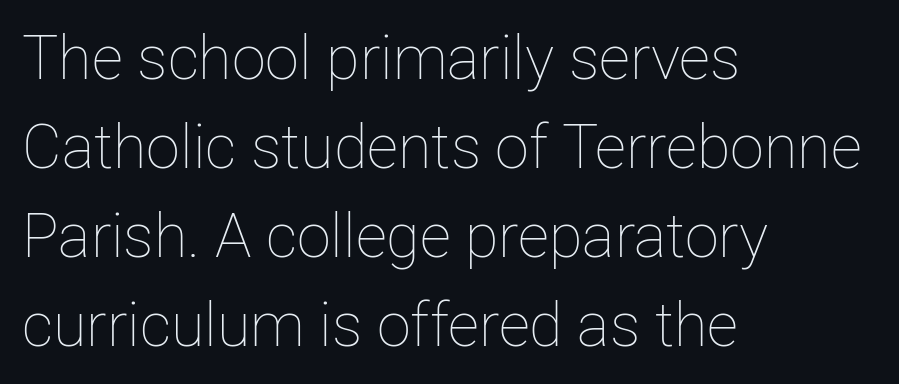
The image shows 61 px thin type, upright; set left-aligned, normal line spacing (1.46x), normal letter spacing, not underlined; low stroke contrast and a medium x-height.
